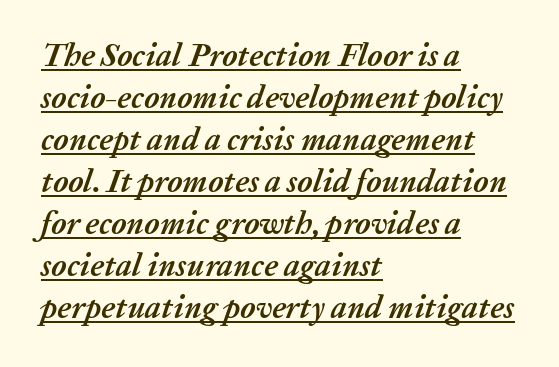
{"italic": "yes", "lean": "right", "slant_degrees": 20, "bold": "yes", "weight": "semibold", "width": "normal", "stroke_contrast": "medium", "x_height": "medium", "monospaced": "no", "underline": "yes", "align": "left", "line_spacing": "normal", "line_spacing_ratio": 1.31, "letter_spacing": "normal", "letter_spacing_em": 0.0, "glyph_px": 32}
